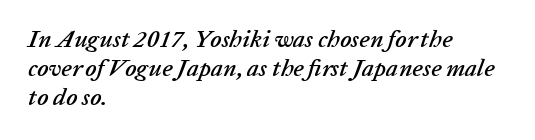
The image shows 24 px text type, italic (leaning right); set left-aligned, line spacing 1.21x, normal letter spacing, not underlined.
